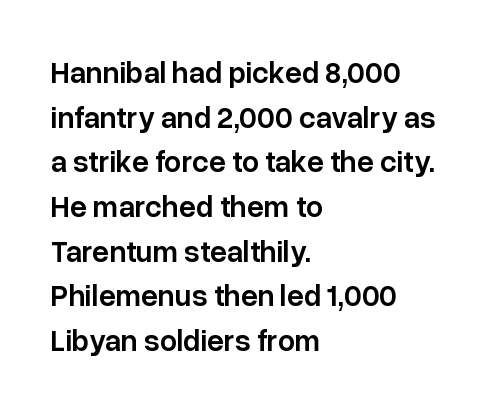
Q: Is the text bold? A: Semi-bold.
Q: Is the text italic (slanted)? A: No, it is upright.
Q: Is the typeface a serif or a sans-serif typeface? A: Sans-serif.
Q: Is the text underlined? A: No.
Q: How is the paragraph aligned? A: Left-aligned.
Q: Is the spacing between letters normal or unusually wide? A: Normal.
Q: Is the spacing between lines tight, normal or loose? A: Normal.
Q: Width (condensed, normal, or wide)? A: Normal.
Q: Stroke contrast? A: Low.
Q: x-height? A: Medium.
Q: Monospaced? A: No.
